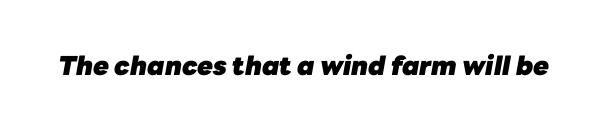
Q: Is the text bold? A: Yes.
Q: Is the text italic (slanted)? A: Yes, it leans right by about 10 degrees.
Q: Is the text underlined? A: No.
Q: Is the spacing between letters normal or unusually wide? A: Normal.
